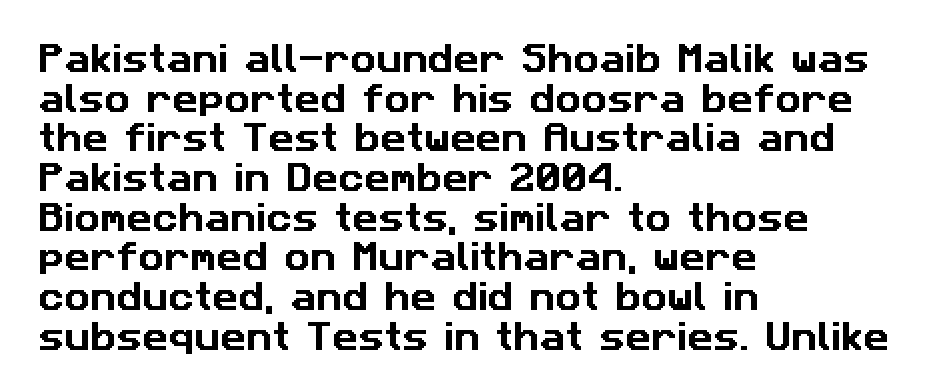
Q: Is the typeface a serif or a sans-serif typeface? A: Sans-serif.
Q: Is the text underlined? A: No.
Q: How is the paragraph aligned? A: Left-aligned.
Q: Is the spacing between letters normal or unusually wide? A: Normal.
Q: Width (condensed, normal, or wide)? A: Normal.
Q: Stroke contrast? A: Low.
Q: x-height? A: Medium.
Q: Monospaced? A: No.
